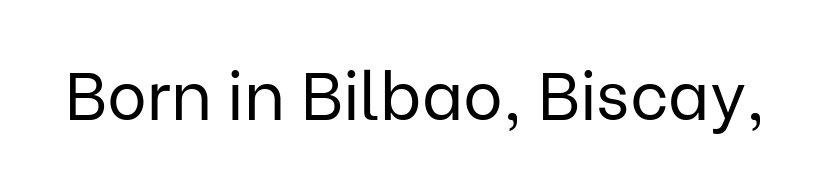
The image shows 67 px regular-weight sans-serif type, upright; set normal letter spacing, not underlined; low stroke contrast and a medium x-height.
